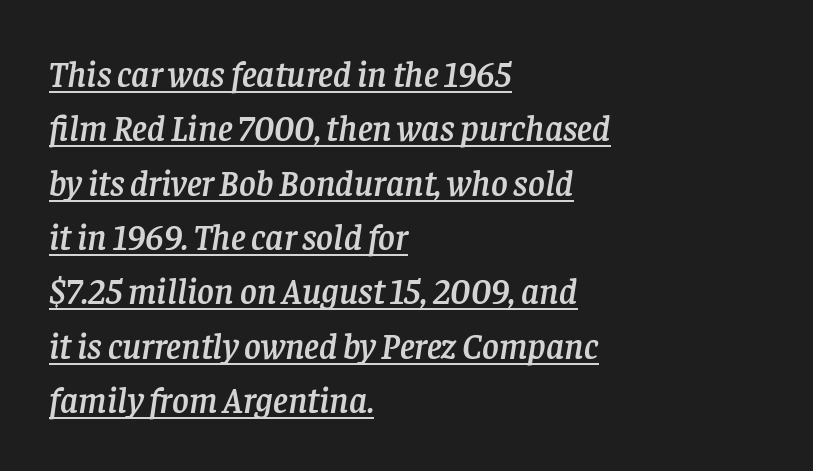
The image shows 36 px serif type, italic (leaning right); set left-aligned, normal line spacing (1.51x), normal letter spacing, underlined; low stroke contrast and a large x-height.
